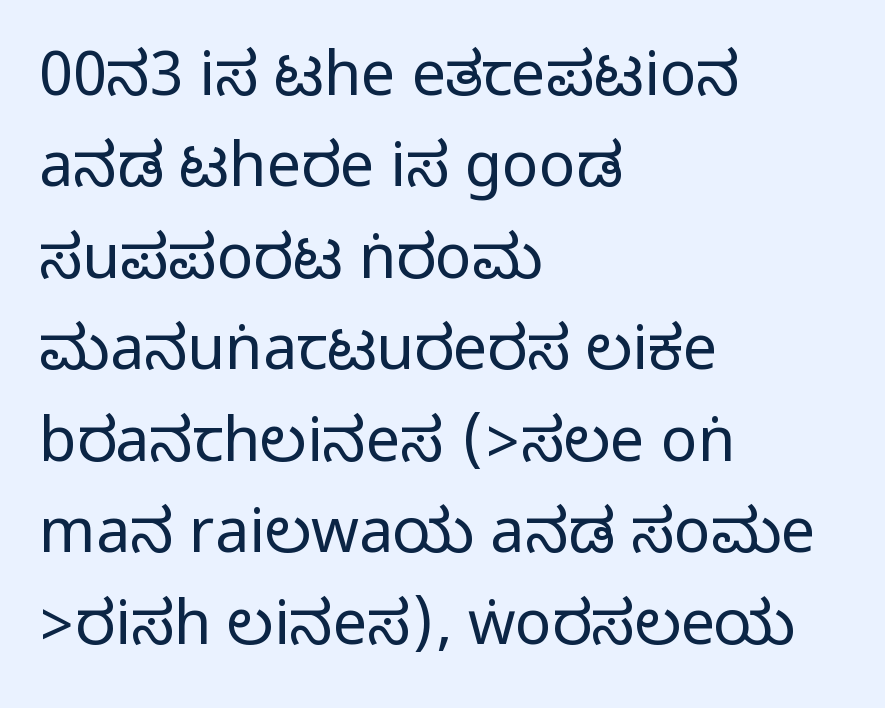
Underlining? Definitely not there. Serif or sans? Sans — the stroke terminals are bare. Does the leading feel generous? No, just average. Each line starts at the same left margin while the right side varies. Vertical strokes here are truly vertical.
